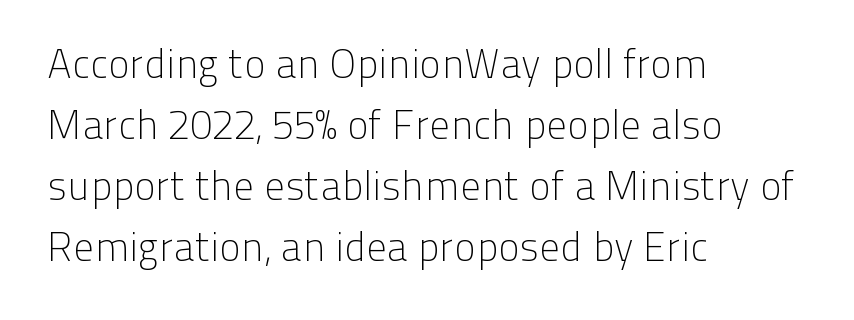
In terms of posture, this sample is upright. The rendering anchors every line to the left-hand side. Characters follow at the spacing the type designer built in. Vertical stems look standard width or narrower in stroke.
